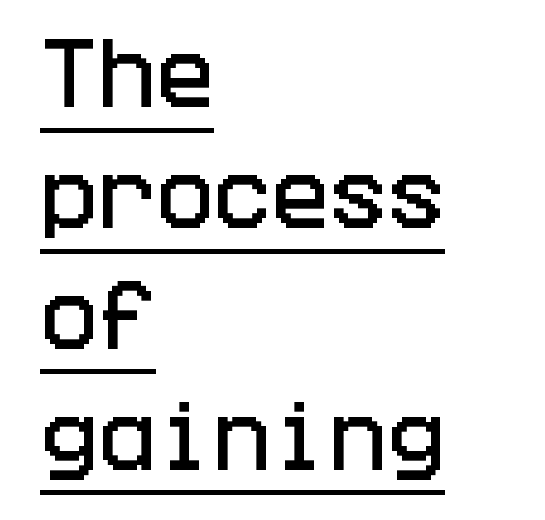
{"serif": "no", "italic": "no", "width": "condensed", "stroke_contrast": "low", "x_height": "large", "underline": "yes", "align": "left", "line_spacing": "normal", "line_spacing_ratio": 1.57, "letter_spacing": "normal", "letter_spacing_em": 0.0, "glyph_px": 77}
